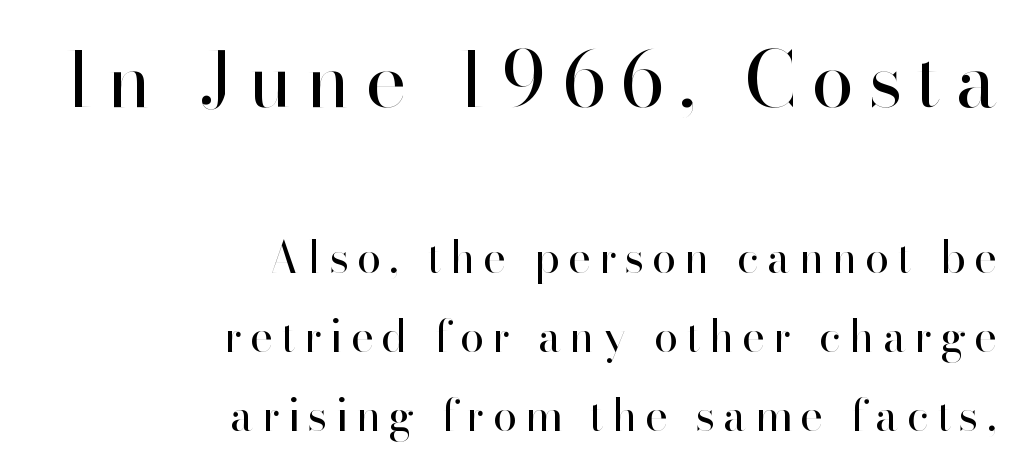
The image shows 77 px regular-weight sans-serif type, upright; set right-aligned, line spacing 1.79x, unusually wide letter spacing (+0.2 em), not underlined; the first (top) block is 1.75x larger; high stroke contrast and a small x-height.
